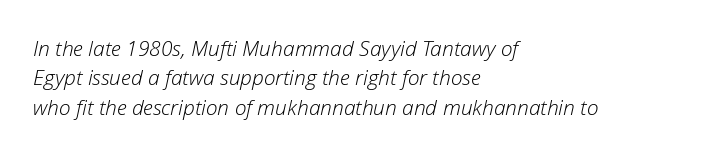
Q: Is the text bold? A: No.
Q: Is the text italic (slanted)? A: Yes, it leans right by about 12 degrees.
Q: Is the text underlined? A: No.
Q: How is the paragraph aligned? A: Left-aligned.
Q: Is the spacing between letters normal or unusually wide? A: Normal.
Q: Is the spacing between lines tight, normal or loose? A: Normal.
